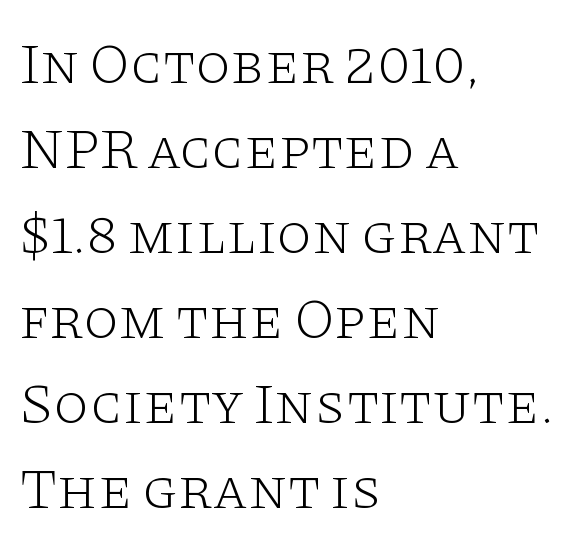
Q: Is the text bold? A: No.
Q: Is the text italic (slanted)? A: No, it is upright.
Q: Is the typeface a serif or a sans-serif typeface? A: Serif.
Q: Is the text underlined? A: No.
Q: How is the paragraph aligned? A: Left-aligned.
Q: Is the spacing between letters normal or unusually wide? A: Normal.
Q: Is the spacing between lines tight, normal or loose? A: Normal.
Q: Width (condensed, normal, or wide)? A: Wide.
Q: Stroke contrast? A: Low.
Q: x-height? A: Large.
Q: Monospaced? A: No.
